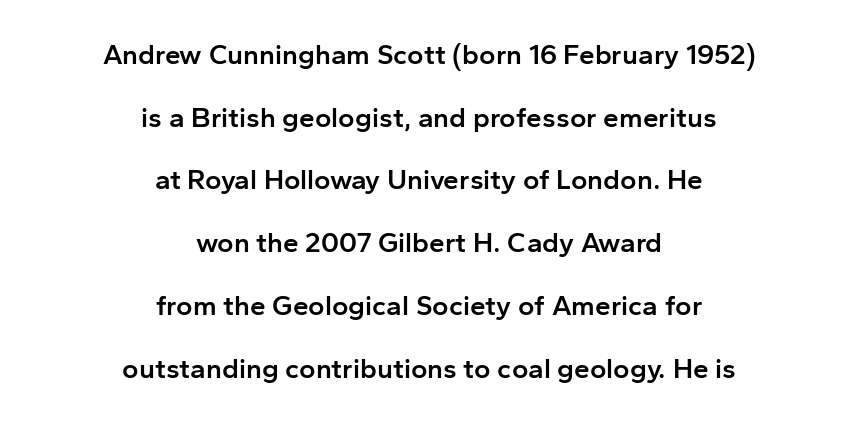
Type style note: lacks serifs. Compared with a flush-left layout, this one balances lines on the center instead. Is there any slant? The stems are plumb. Tracking here is standard; glyphs follow each other at the usual distance. Words float on clear page, feet unadorned.
